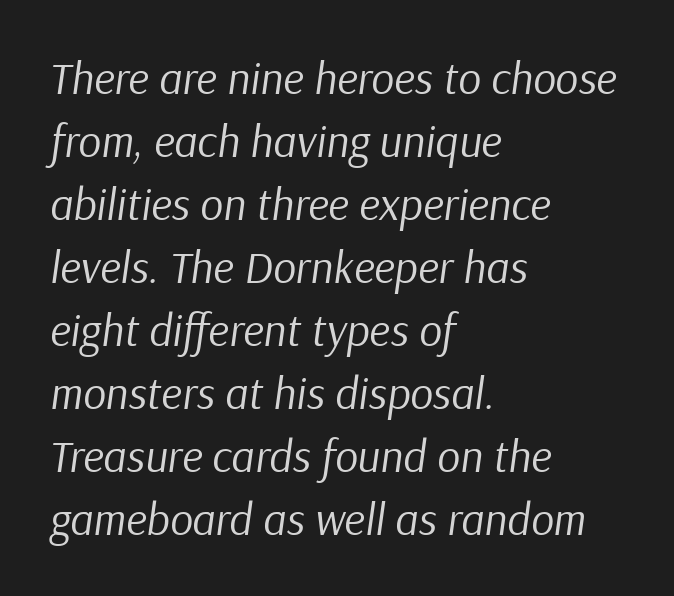
Q: Is the text bold? A: No.
Q: Is the text italic (slanted)? A: Yes, it leans right by about 9 degrees.
Q: Is the text underlined? A: No.
Q: How is the paragraph aligned? A: Left-aligned.
Q: Is the spacing between letters normal or unusually wide? A: Normal.
Q: Is the spacing between lines tight, normal or loose? A: Normal.
Q: Width (condensed, normal, or wide)? A: Normal.
Q: Stroke contrast? A: Low.
Q: x-height? A: Medium.
Q: Monospaced? A: No.
